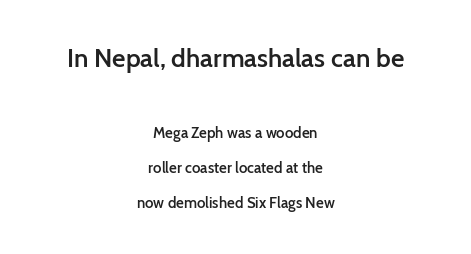
{"italic": "no", "bold": "semi", "underline": "no", "align": "center", "line_spacing": "loose", "line_spacing_ratio": 2.35, "letter_spacing": "normal", "letter_spacing_em": 0.0, "larger_block": "first", "size_ratio": 1.73, "glyph_px": 26}
